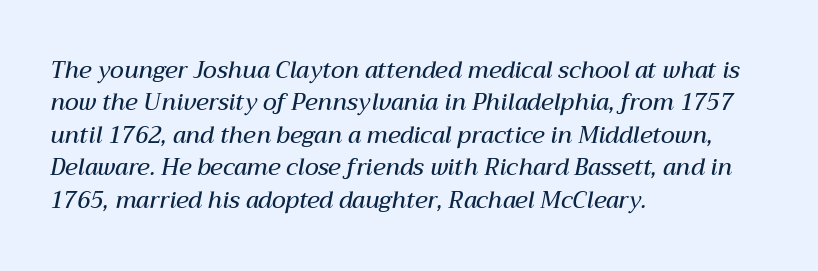
Q: Is the text bold? A: Semi-bold.
Q: Is the text italic (slanted)? A: Yes, it leans right by about 12 degrees.
Q: Is the text underlined? A: No.
Q: How is the paragraph aligned? A: Left-aligned.
Q: Is the spacing between letters normal or unusually wide? A: Normal.
Q: Is the spacing between lines tight, normal or loose? A: Normal.
